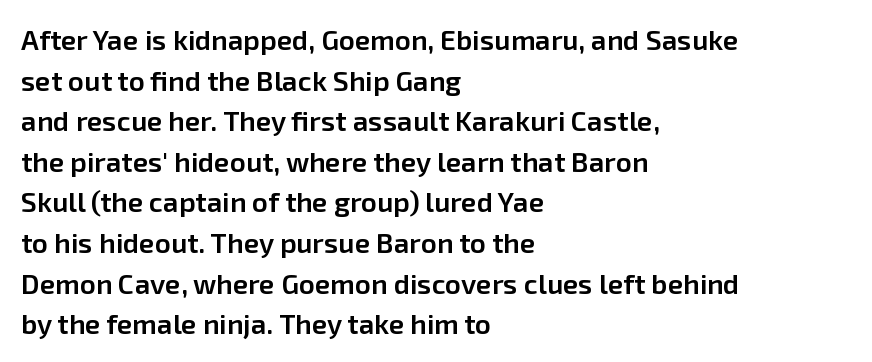
Any mark beneath the type? The region is blank. The rows are spaced the way most documents space them. Unlike a traditional serif, this face leaves its strokes unadorned. A typesetter would call this proportional, since set widths differ per character. The lines are quadded left. A somewhat darkened texture: the type is semibold rather than bold.
